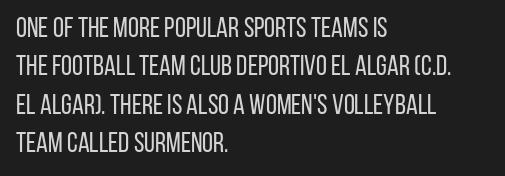
Q: Is the text bold? A: No.
Q: Is the text italic (slanted)? A: No, it is upright.
Q: Is the typeface a serif or a sans-serif typeface? A: Sans-serif.
Q: Is the text underlined? A: No.
Q: How is the paragraph aligned? A: Left-aligned.
Q: Is the spacing between letters normal or unusually wide? A: Normal.
Q: Is the spacing between lines tight, normal or loose? A: Normal.
Q: Width (condensed, normal, or wide)? A: Condensed.
Q: Stroke contrast? A: Low.
Q: x-height? A: Large.
Q: Monospaced? A: No.
